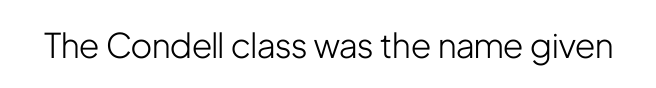
The image shows 34 px light, condensed sans-serif type, upright; set normal letter spacing, not underlined; low stroke contrast and a medium x-height.
